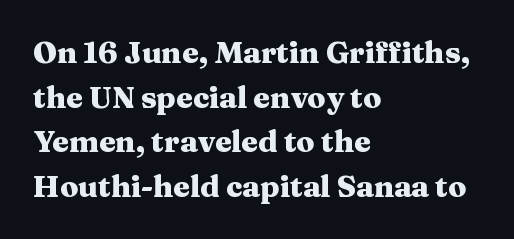
The area under the type is left untouched. This rendering leaves character spacing at its baseline value. A typesetter would call this proportional, since set widths differ per character. Each new line begins a customary step beneath the previous one.
